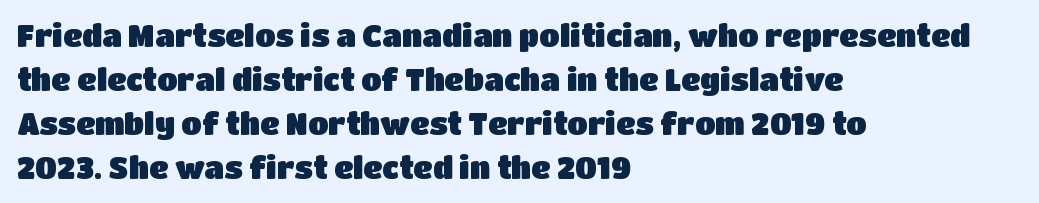
{"serif": "no", "italic": "no", "width": "normal", "stroke_contrast": "low", "x_height": "large", "monospaced": "no", "underline": "no", "align": "left", "line_spacing": "normal", "line_spacing_ratio": 1.47, "letter_spacing": "normal", "letter_spacing_em": 0.0, "glyph_px": 30}
